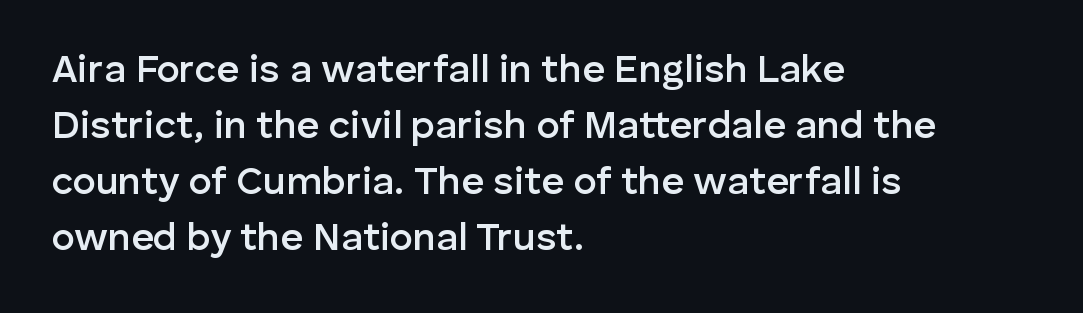
The type sits square on the baseline with zero lean. Notice the strokes are somewhat thickened but not fully heavy: this is a semibold. Teacher's note: observe the even left margin — that is flush-left alignment. The designer went with a sans here, leaving each stem footless. In terms of leading, this rendering sits right in the middle.
